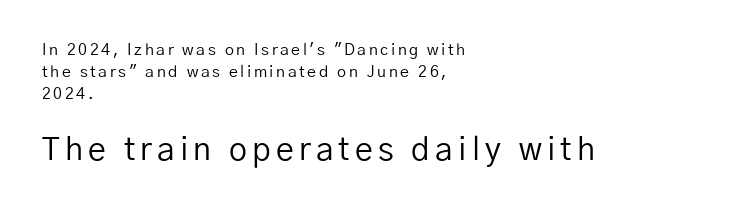
Is the stroke heavy? The answer is a plain regular-or-lighter. Spacing verdict: proportional, widths tailored to each character. The block of text has a typical density, with ordinary space between rows. Honestly, there is no underline to notice here at all. These lines are composed in type without serifs.
